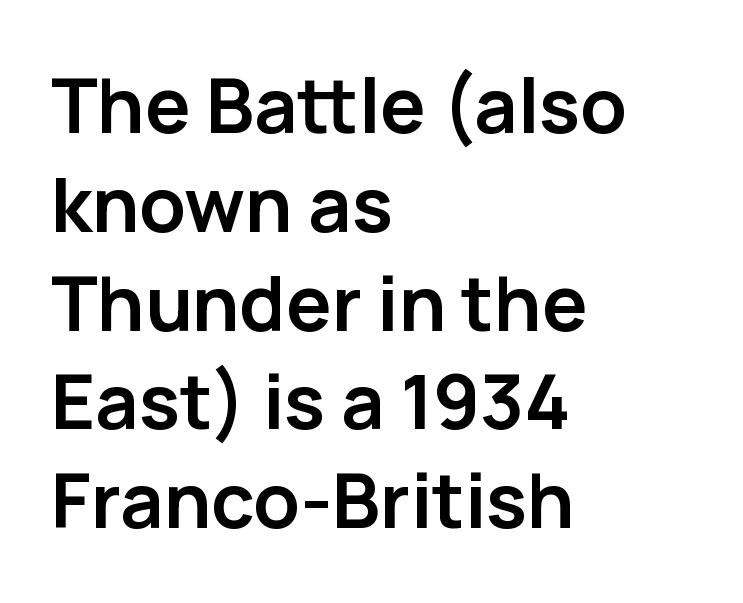
{"serif": "no", "italic": "no", "bold": "yes", "weight": "semibold", "width": "normal", "stroke_contrast": "low", "x_height": "medium", "monospaced": "no", "underline": "no", "align": "left", "line_spacing": "normal", "line_spacing_ratio": 1.3, "letter_spacing": "normal", "letter_spacing_em": 0.0, "glyph_px": 76}
